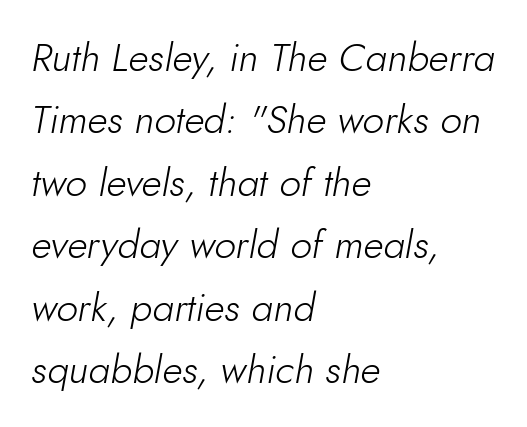
{"italic": "yes", "lean": "right", "slant_degrees": 10, "bold": "no", "weight": "light", "width": "normal", "stroke_contrast": "low", "x_height": "small", "monospaced": "no", "underline": "no", "align": "left", "line_spacing": "normal", "line_spacing_ratio": 1.6, "letter_spacing": "normal", "letter_spacing_em": 0.0, "glyph_px": 39}
